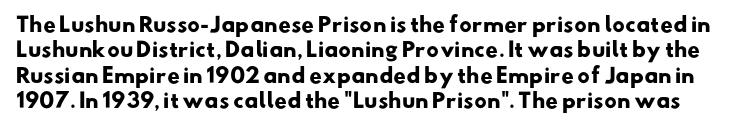
The passage shown has conventional tracking throughout. Line spacing here is normal. Bare-footed words on every line. Strong, thick strokes mark this as bold type.
